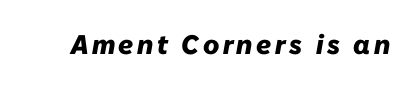
Does the weight exceed regular? Yes, all the way to bold. The glyphs are unaccompanied by any horizontal stroke below them. Does the lettering tilt? It does — this is italic.
